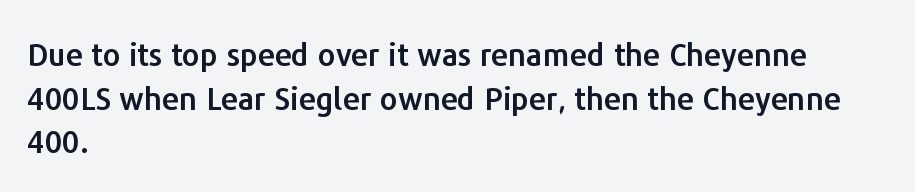
Q: Is the text italic (slanted)? A: No, it is upright.
Q: Is the typeface a serif or a sans-serif typeface? A: Sans-serif.
Q: Is the text underlined? A: No.
Q: How is the paragraph aligned? A: Left-aligned.
Q: Is the spacing between letters normal or unusually wide? A: Normal.
Q: Is the spacing between lines tight, normal or loose? A: Normal.
Q: Width (condensed, normal, or wide)? A: Normal.
Q: Stroke contrast? A: Low.
Q: x-height? A: Medium.
Q: Monospaced? A: No.
